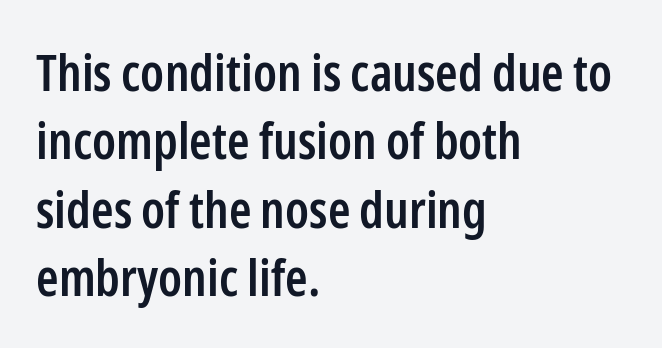
{"serif": "no", "italic": "no", "bold": "semi", "weight": "semibold", "width": "condensed", "stroke_contrast": "low", "x_height": "medium", "monospaced": "no", "underline": "no", "align": "left", "line_spacing": "normal", "line_spacing_ratio": 1.34, "letter_spacing": "normal", "letter_spacing_em": 0.0, "glyph_px": 51}
